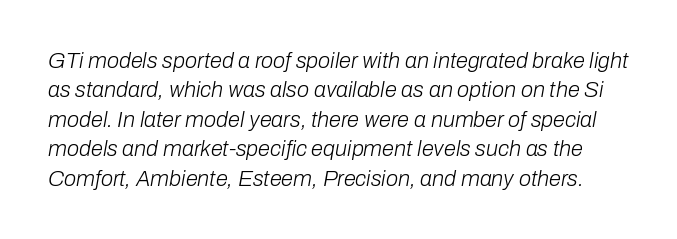
The image shows 22 px text type, italic (leaning right); set normal line spacing (1.34x), normal letter spacing, not underlined.
